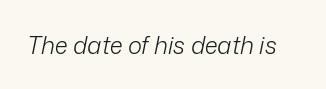
The image shows 24 px text type, italic (leaning right); set normal letter spacing, not underlined.
